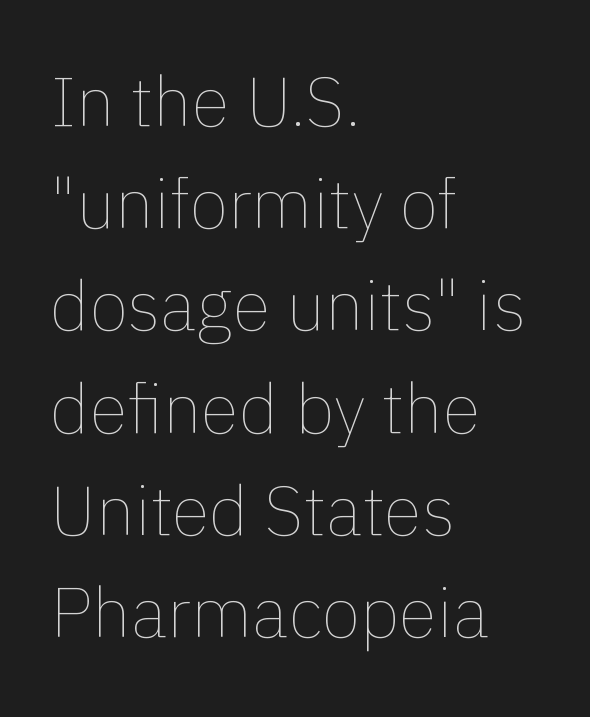
Q: Is the text bold? A: No.
Q: Is the text italic (slanted)? A: No, it is upright.
Q: Is the text underlined? A: No.
Q: How is the paragraph aligned? A: Left-aligned.
Q: Is the spacing between letters normal or unusually wide? A: Normal.
Q: Is the spacing between lines tight, normal or loose? A: Normal.
Q: Width (condensed, normal, or wide)? A: Normal.
Q: Stroke contrast? A: Low.
Q: x-height? A: Medium.
Q: Monospaced? A: No.
